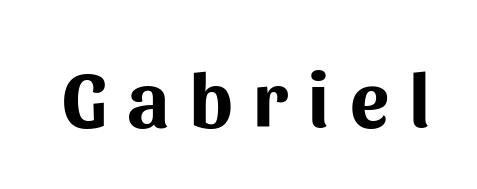
{"serif": "no", "italic": "no", "bold": "yes", "weight": "bold", "width": "normal", "stroke_contrast": "medium", "x_height": "medium", "monospaced": "no", "underline": "no", "letter_spacing": "wide", "letter_spacing_em": 0.26, "glyph_px": 78}
